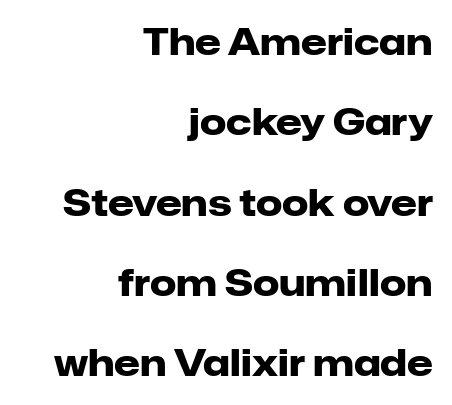
A dark, heavy texture on the line: the type is bold. The paragraph has a hard right edge and a soft left edge. In terms of leading, this rendering errs on the spacious side. The letters stand straight up with perfectly vertical stems.
